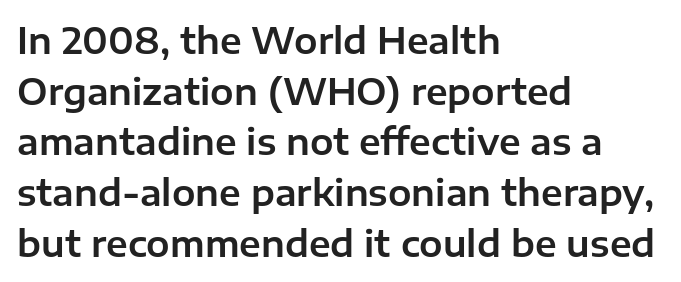
The image shows 35 px sans-serif type, upright; set left-aligned, normal line spacing (1.45x), normal letter spacing, not underlined; low stroke contrast and a medium x-height.
